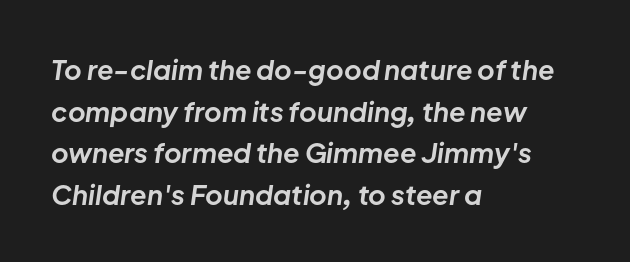
Q: Is the text bold? A: Yes.
Q: Is the text italic (slanted)? A: Yes, it leans right by about 8 degrees.
Q: Is the text underlined? A: No.
Q: How is the paragraph aligned? A: Left-aligned.
Q: Is the spacing between letters normal or unusually wide? A: Normal.
Q: Is the spacing between lines tight, normal or loose? A: Normal.
